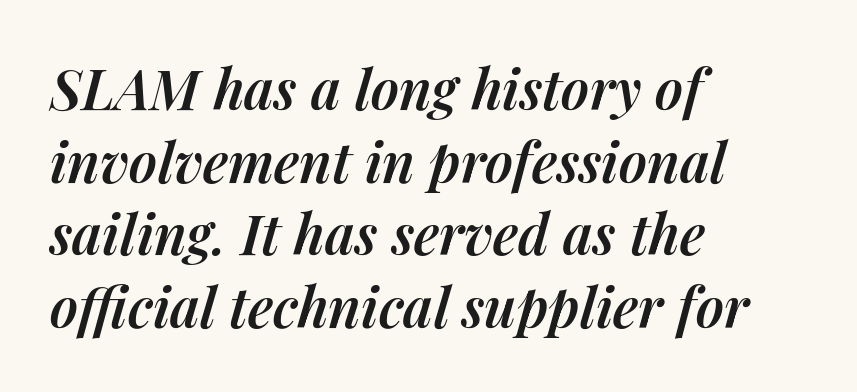
{"italic": "yes", "lean": "right", "slant_degrees": 14, "bold": "semi", "weight": "semibold", "width": "normal", "stroke_contrast": "medium", "x_height": "medium", "monospaced": "no", "underline": "no", "align": "left", "line_spacing": "normal", "line_spacing_ratio": 1.32, "letter_spacing": "normal", "letter_spacing_em": 0.0, "glyph_px": 55}
